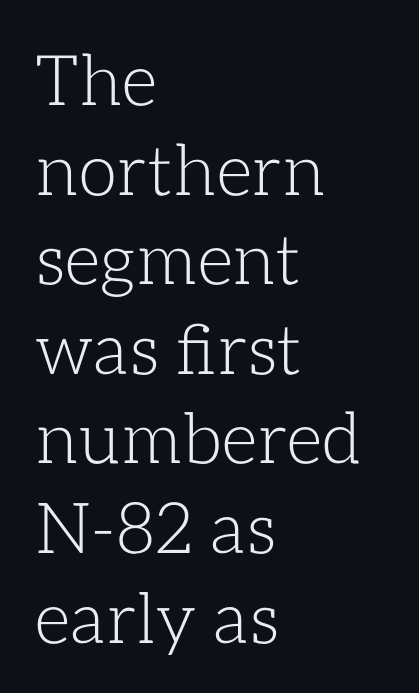
When letters stand straight like this, we call the style roman or upright. The face used here is rendered with its standard letterfit. The space between consecutive lines is moderate. On a weight scale, this lands at 450 or below. The compositor pushed each line to the left boundary. Decoration check: the copy has no underline.
